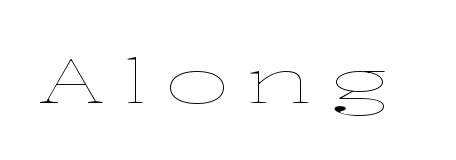
The image shows 62 px thin, wide type, upright; set unusually wide letter spacing (+0.29 em), not underlined; low stroke contrast and a medium x-height.
